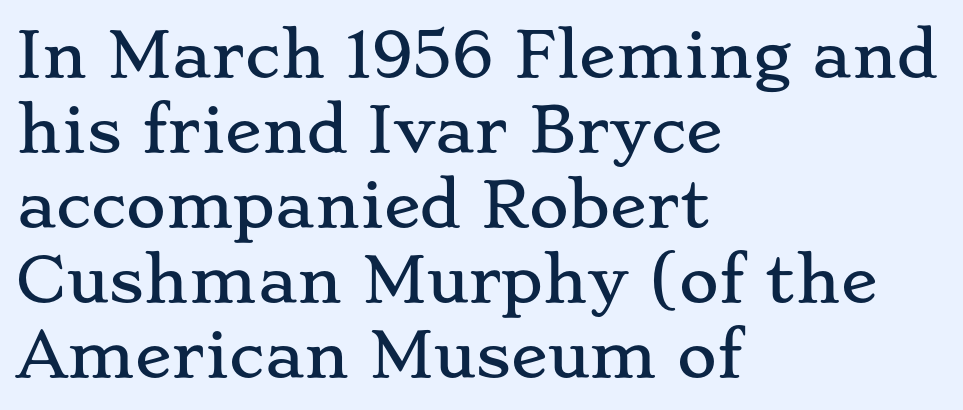
Q: Is the text italic (slanted)? A: No, it is upright.
Q: Is the typeface a serif or a sans-serif typeface? A: Serif.
Q: Is the text underlined? A: No.
Q: How is the paragraph aligned? A: Left-aligned.
Q: Is the spacing between letters normal or unusually wide? A: Normal.
Q: Width (condensed, normal, or wide)? A: Wide.
Q: Stroke contrast? A: Low.
Q: x-height? A: Small.
Q: Monospaced? A: No.
